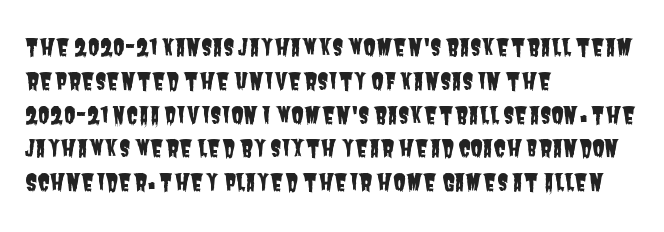
Q: Is the text underlined? A: No.
Q: How is the paragraph aligned? A: Left-aligned.
Q: Is the spacing between letters normal or unusually wide? A: Normal.
Q: Is the spacing between lines tight, normal or loose? A: Normal.
